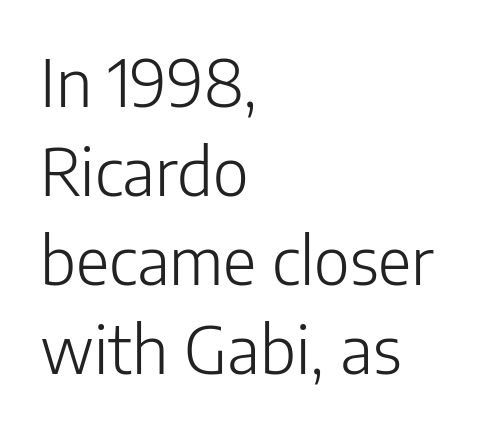
The gap between lines stays unmarked. Students, note that the glyphs here touch the page at normal intervals. Layout note: lines flush left. Are there feet on the stems? There aren't — it's a sans. Honestly, the row spacing looks completely unremarkable.
